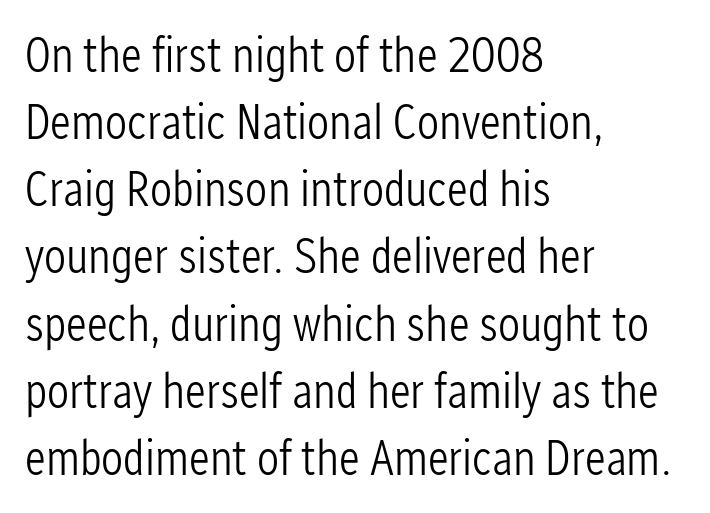
Q: Is the text bold? A: No.
Q: Is the text italic (slanted)? A: No, it is upright.
Q: Is the typeface a serif or a sans-serif typeface? A: Sans-serif.
Q: Is the text underlined? A: No.
Q: How is the paragraph aligned? A: Left-aligned.
Q: Is the spacing between letters normal or unusually wide? A: Normal.
Q: Is the spacing between lines tight, normal or loose? A: Normal.
Q: Width (condensed, normal, or wide)? A: Condensed.
Q: Stroke contrast? A: Low.
Q: x-height? A: Medium.
Q: Monospaced? A: No.
